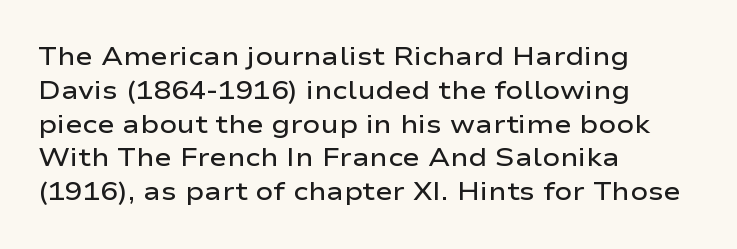
The image shows 26 px text type, upright; set left-aligned, normal line spacing (1.3x), normal letter spacing, not underlined.
